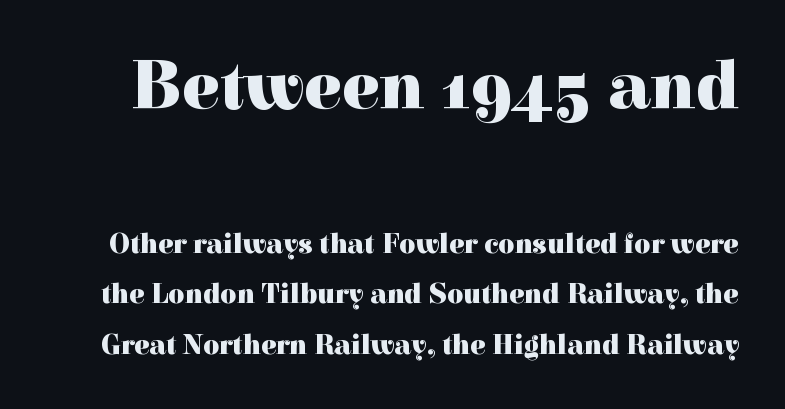
Q: Is the text bold? A: Yes.
Q: Is the text italic (slanted)? A: No, it is upright.
Q: Is the typeface a serif or a sans-serif typeface? A: Serif.
Q: Is the text underlined? A: No.
Q: Is the spacing between letters normal or unusually wide? A: Normal.
Q: Which block of text is set in a larger size, the first (top) or the second (bottom)? A: The first (top) one.
Q: Width (condensed, normal, or wide)? A: Normal.
Q: x-height? A: Medium.
Q: Monospaced? A: No.
